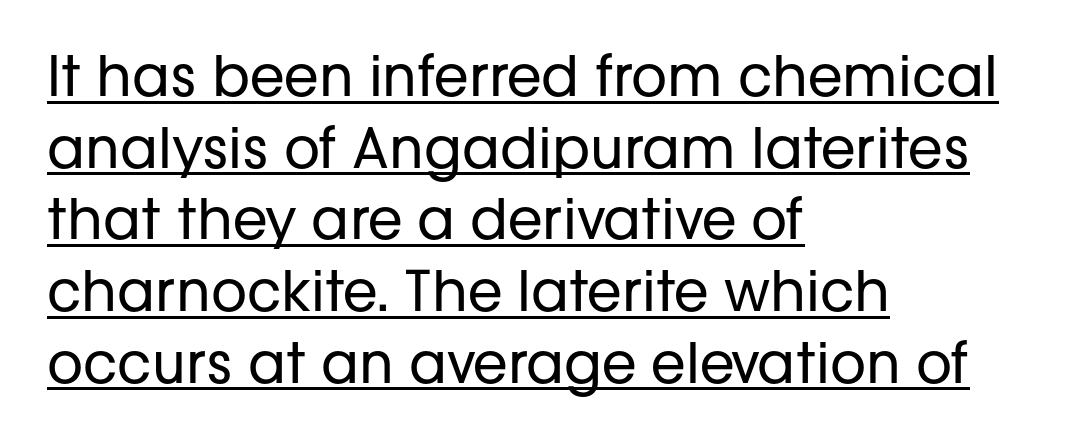
Q: Is the text bold? A: No.
Q: Is the text italic (slanted)? A: No, it is upright.
Q: Is the typeface a serif or a sans-serif typeface? A: Sans-serif.
Q: Is the text underlined? A: Yes.
Q: How is the paragraph aligned? A: Left-aligned.
Q: Is the spacing between letters normal or unusually wide? A: Normal.
Q: Is the spacing between lines tight, normal or loose? A: Normal.
Q: Width (condensed, normal, or wide)? A: Normal.
Q: Stroke contrast? A: Low.
Q: x-height? A: Medium.
Q: Monospaced? A: No.
